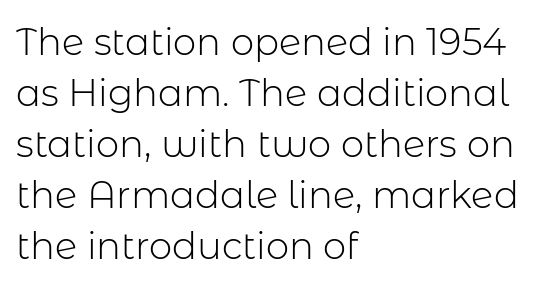
The image shows 37 px light sans-serif type, upright; set left-aligned, normal line spacing (1.38x), normal letter spacing, not underlined; low stroke contrast and a medium x-height.
